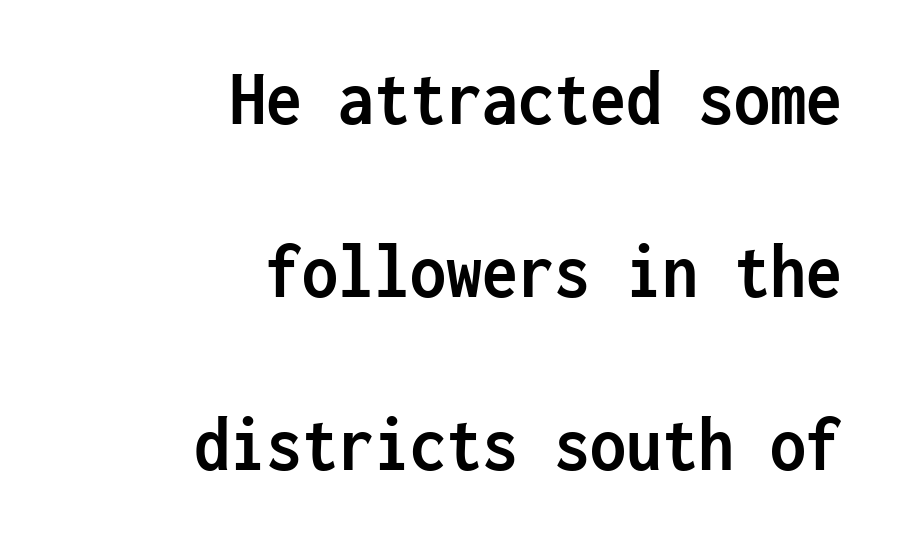
The image shows 80 px semibold, condensed sans-serif type, upright, monospaced; set right-aligned, loose line spacing (2.16x), normal letter spacing, not underlined; low stroke contrast and a medium x-height.
